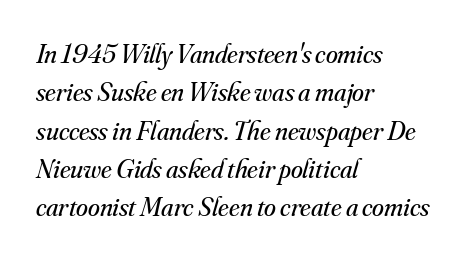
The image shows 27 px text type, italic (leaning right); set left-aligned, normal line spacing (1.42x), normal letter spacing, not underlined.
